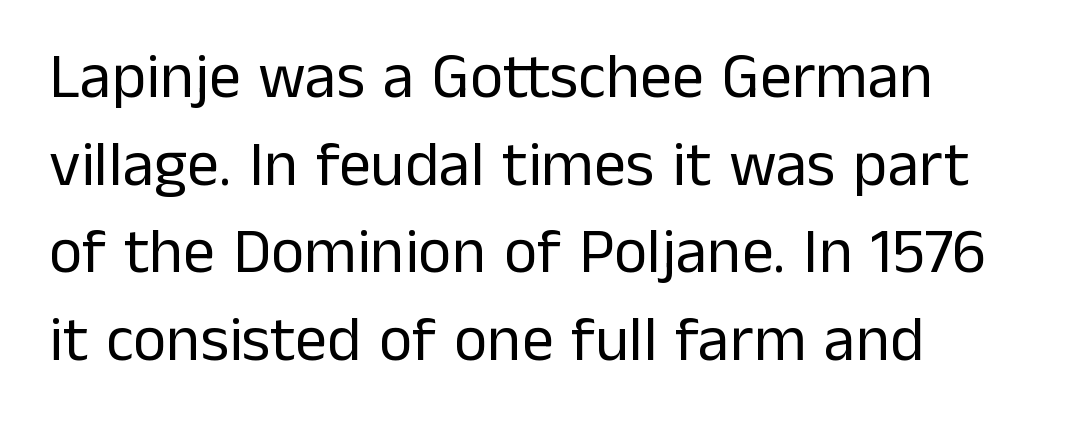
Q: Is the text bold? A: No.
Q: Is the text italic (slanted)? A: No, it is upright.
Q: Is the typeface a serif or a sans-serif typeface? A: Sans-serif.
Q: Is the text underlined? A: No.
Q: How is the paragraph aligned? A: Left-aligned.
Q: Is the spacing between letters normal or unusually wide? A: Normal.
Q: Is the spacing between lines tight, normal or loose? A: Normal.
Q: Width (condensed, normal, or wide)? A: Normal.
Q: Stroke contrast? A: Low.
Q: x-height? A: Medium.
Q: Monospaced? A: No.
